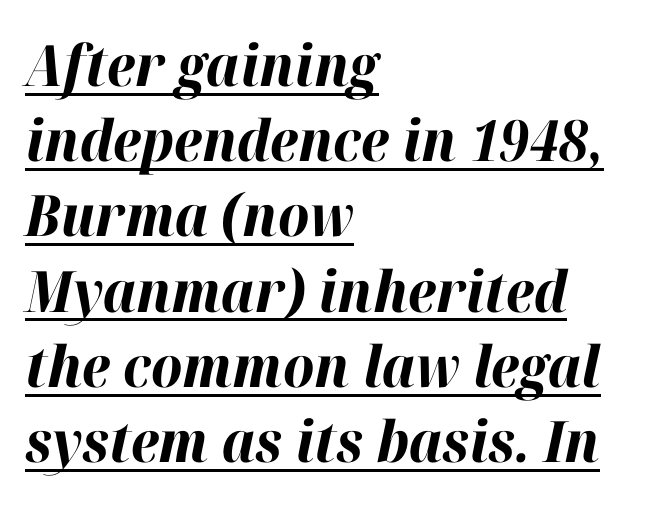
Q: Is the text bold? A: Yes.
Q: Is the text italic (slanted)? A: Yes, it leans right by about 12 degrees.
Q: Is the text underlined? A: Yes.
Q: How is the paragraph aligned? A: Left-aligned.
Q: Is the spacing between letters normal or unusually wide? A: Normal.
Q: Is the spacing between lines tight, normal or loose? A: Normal.
Q: Width (condensed, normal, or wide)? A: Normal.
Q: Stroke contrast? A: High.
Q: x-height? A: Medium.
Q: Monospaced? A: No.
